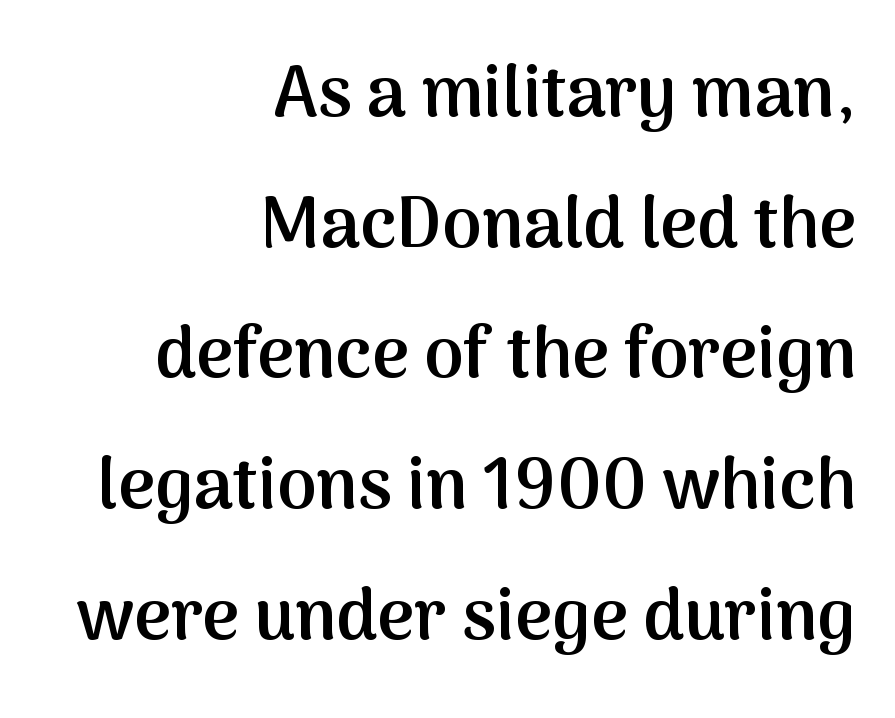
The characters look somewhat weighty, a semibold short of true bold. A bare baseline throughout the passage. Upright lettering throughout. The passage shown has conventional tracking throughout. The paragraph has a hard right edge and a soft left edge. The type family on display is of the sans-serif kind.
